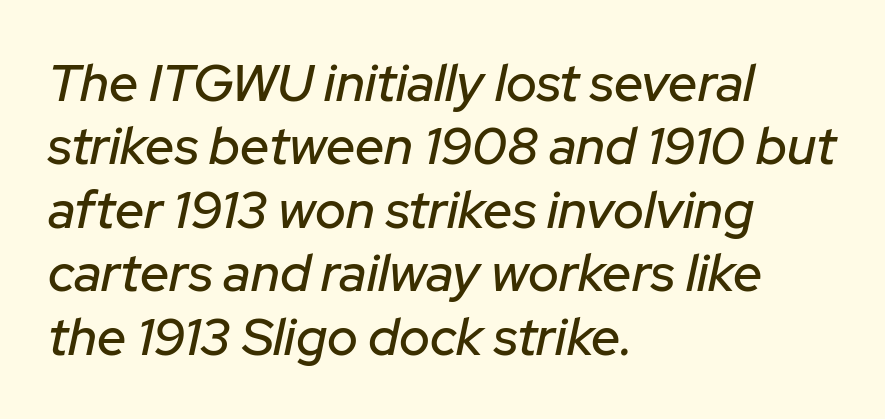
{"italic": "yes", "lean": "right", "slant_degrees": 12, "width": "normal", "stroke_contrast": "low", "x_height": "medium", "monospaced": "no", "underline": "no", "align": "left", "line_spacing_ratio": 1.22, "letter_spacing": "normal", "letter_spacing_em": 0.0, "glyph_px": 52}
